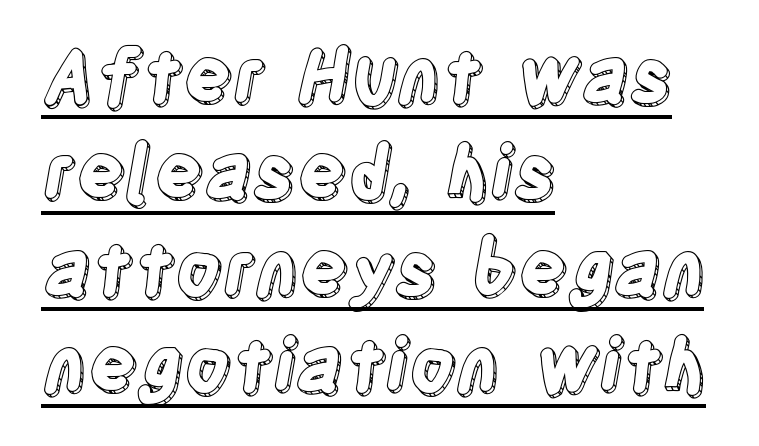
Every word sits above its own underline. The gaps between neighbouring characters are ordinary and unremarkable. If you measured baseline to baseline, you'd find a middling distance. The paragraph shown leans on its left margin.
